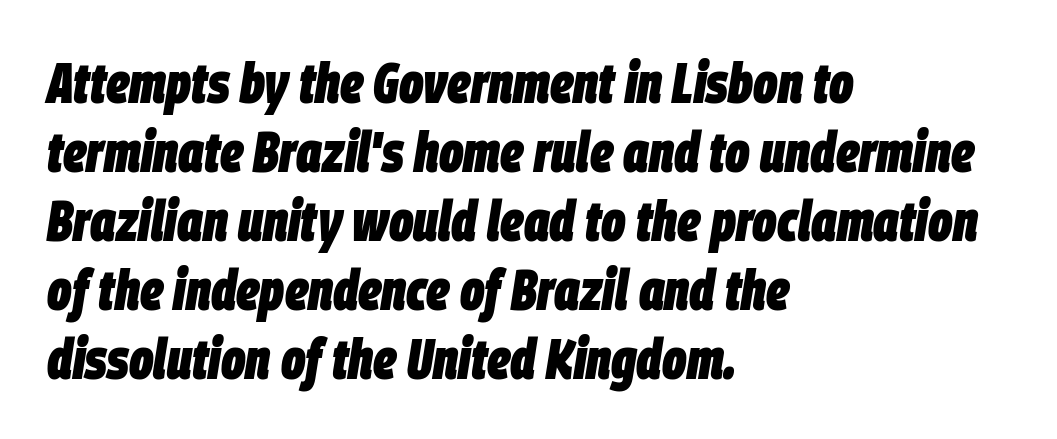
The image shows 57 px heavy, condensed type, italic (leaning right); set left-aligned, line spacing 1.21x, normal letter spacing, not underlined; low stroke contrast and a large x-height.
